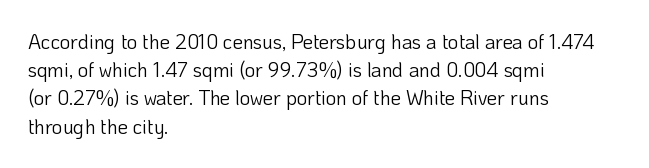
The image shows 20 px text type, upright; set left-aligned, normal line spacing (1.41x), normal letter spacing, not underlined.
